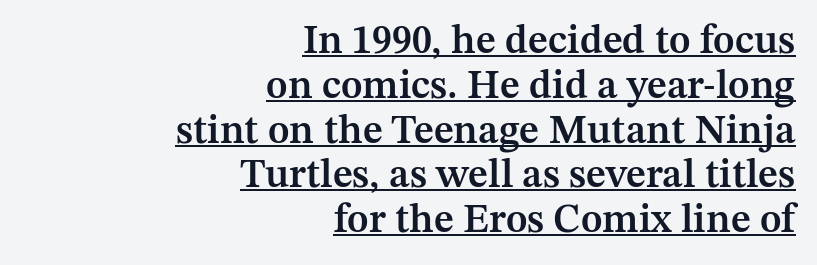
{"serif": "yes", "italic": "no", "bold": "semi", "weight": "semibold", "width": "normal", "stroke_contrast": "medium", "x_height": "medium", "monospaced": "no", "underline": "yes", "align": "right", "line_spacing": "tight", "line_spacing_ratio": 1.12, "letter_spacing": "normal", "letter_spacing_em": 0.0, "glyph_px": 40}
